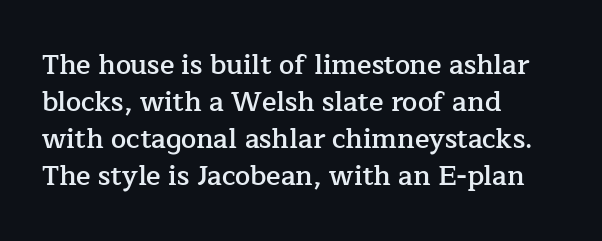
Q: Is the text bold? A: Semi-bold.
Q: Is the text italic (slanted)? A: No, it is upright.
Q: Is the text underlined? A: No.
Q: How is the paragraph aligned? A: Left-aligned.
Q: Is the spacing between letters normal or unusually wide? A: Normal.
Q: Is the spacing between lines tight, normal or loose? A: Normal.
